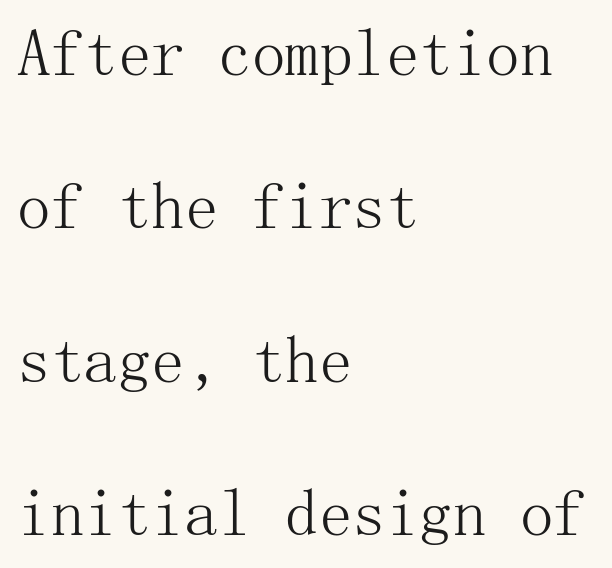
Q: Is the text bold? A: No.
Q: Is the text italic (slanted)? A: No, it is upright.
Q: Is the typeface a serif or a sans-serif typeface? A: Serif.
Q: Is the text underlined? A: No.
Q: How is the paragraph aligned? A: Left-aligned.
Q: Is the spacing between letters normal or unusually wide? A: Normal.
Q: Is the spacing between lines tight, normal or loose? A: Loose.
Q: Width (condensed, normal, or wide)? A: Normal.
Q: Stroke contrast? A: Medium.
Q: x-height? A: Medium.
